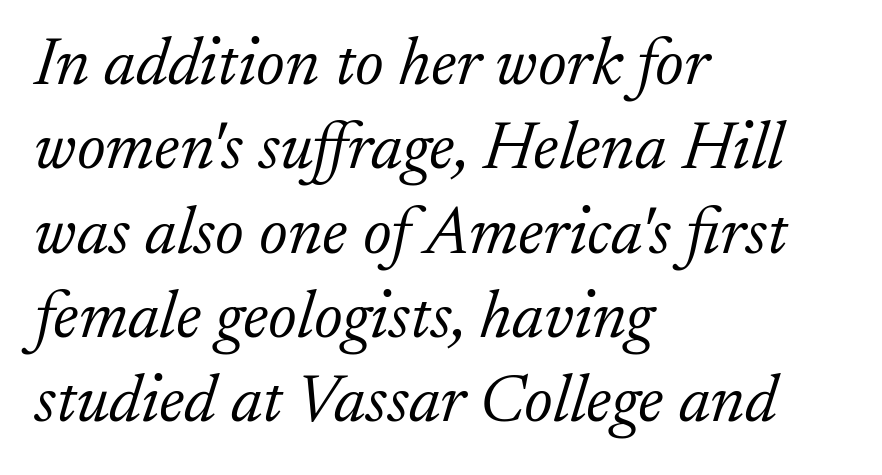
{"serif": "yes", "italic": "yes", "lean": "right", "slant_degrees": 17, "bold": "no", "weight": "light", "width": "normal", "stroke_contrast": "low", "x_height": "small", "monospaced": "no", "underline": "no", "align": "left", "line_spacing_ratio": 1.24, "letter_spacing": "normal", "letter_spacing_em": 0.0, "glyph_px": 68}
